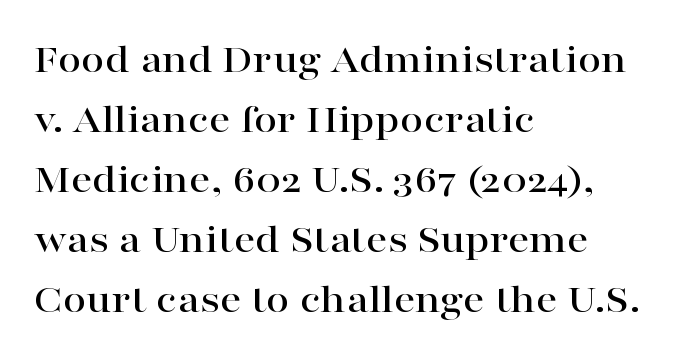
{"serif": "yes", "italic": "no", "width": "wide", "stroke_contrast": "high", "x_height": "medium", "monospaced": "no", "underline": "no", "align": "left", "line_spacing": "normal", "line_spacing_ratio": 1.43, "letter_spacing": "normal", "letter_spacing_em": 0.0, "glyph_px": 42}
